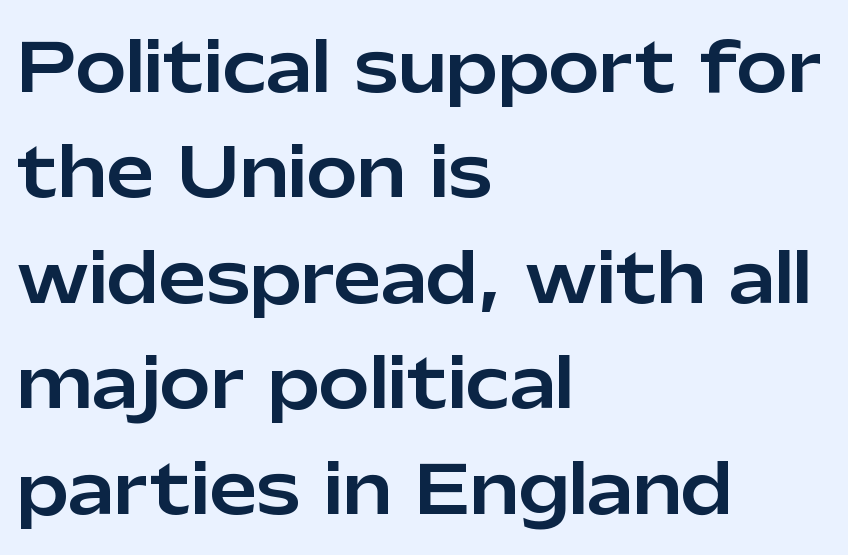
Q: Is the text italic (slanted)? A: No, it is upright.
Q: Is the typeface a serif or a sans-serif typeface? A: Sans-serif.
Q: Is the text underlined? A: No.
Q: How is the paragraph aligned? A: Left-aligned.
Q: Is the spacing between letters normal or unusually wide? A: Normal.
Q: Is the spacing between lines tight, normal or loose? A: Normal.
Q: Width (condensed, normal, or wide)? A: Normal.
Q: Stroke contrast? A: Low.
Q: x-height? A: Medium.
Q: Monospaced? A: No.
